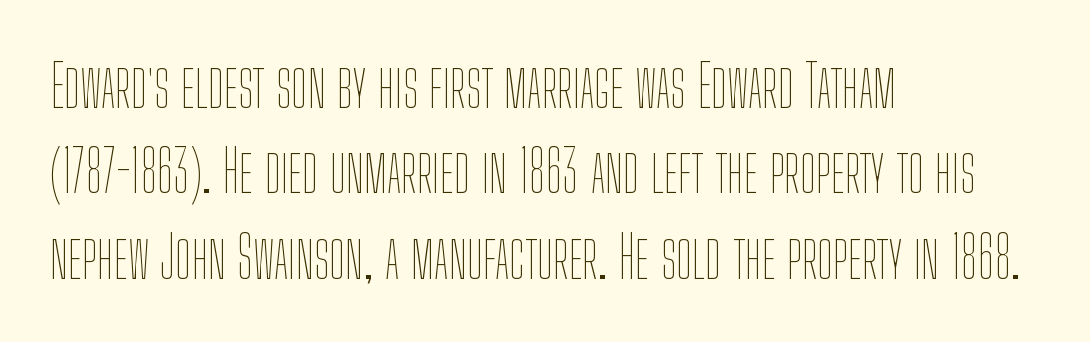
{"italic": "no", "bold": "no", "weight": "thin", "width": "condensed", "stroke_contrast": "low", "x_height": "medium", "monospaced": "no", "underline": "no", "align": "left", "line_spacing": "normal", "line_spacing_ratio": 1.47, "letter_spacing": "normal", "letter_spacing_em": 0.0, "glyph_px": 58}
